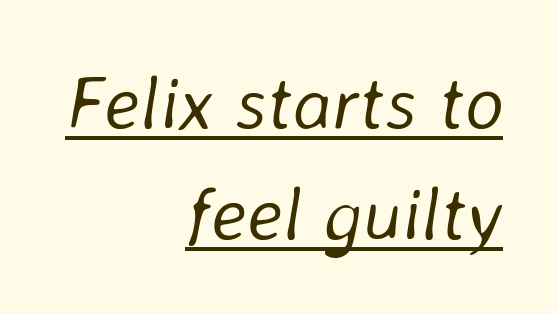
{"italic": "yes", "lean": "right", "slant_degrees": 8, "bold": "no", "weight": "light", "width": "normal", "stroke_contrast": "low", "x_height": "medium", "monospaced": "no", "underline": "yes", "align": "right", "line_spacing": "normal", "line_spacing_ratio": 1.5, "letter_spacing": "normal", "letter_spacing_em": 0.0, "glyph_px": 74}
